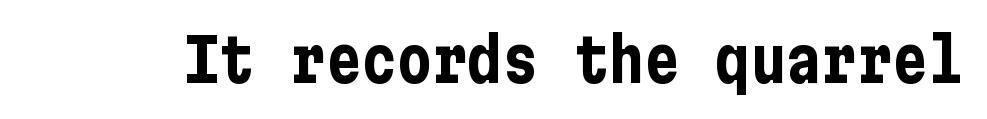
Nothing sits at the stroke ends, so this counts as sans-serif. Between one letter and the next there's only the usual sliver of space. The glyphs are unaccompanied by any horizontal stroke below them. In terms of posture, this sample is upright. The glyphs have the mass of a bold cut.
